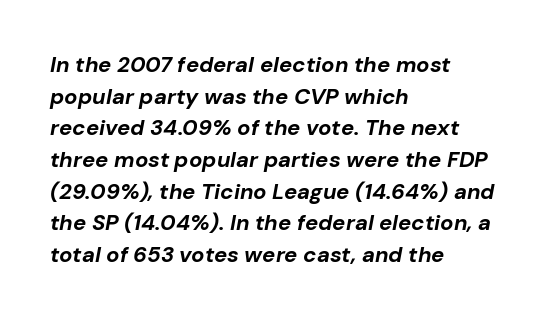
Short note: letters normally spaced. The compositor pushed each line to the left boundary. Descenders hang freely into open space. The rendering uses a moderate line-height, typical for paragraphs. Would a proofreader flag this as italicized? Yes. How heavy is the stroke? Heavy — this is a bold.
